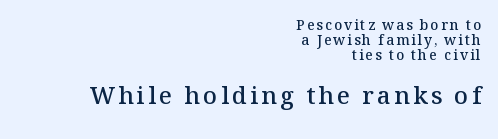
{"italic": "no", "bold": "semi", "underline": "no", "align": "right", "line_spacing": "tight", "line_spacing_ratio": 1.08, "larger_block": "second", "size_ratio": 1.71, "glyph_px": 24}
